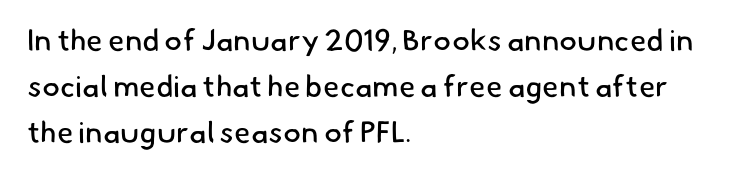
{"serif": "no", "bold": "no", "weight": "regular", "width": "normal", "stroke_contrast": "low", "x_height": "small", "monospaced": "no", "underline": "no", "align": "left", "line_spacing": "normal", "line_spacing_ratio": 1.53, "letter_spacing": "normal", "letter_spacing_em": 0.0, "glyph_px": 30}
